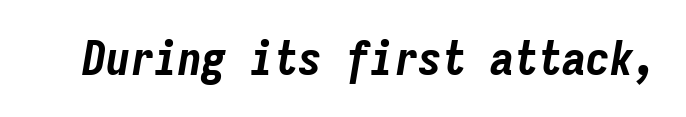
Q: Is the text bold? A: Yes.
Q: Is the text italic (slanted)? A: Yes, it leans right by about 9 degrees.
Q: Is the text underlined? A: No.
Q: Is the spacing between letters normal or unusually wide? A: Normal.
Q: Width (condensed, normal, or wide)? A: Condensed.
Q: Stroke contrast? A: Low.
Q: x-height? A: Medium.
Q: Monospaced? A: Yes.
